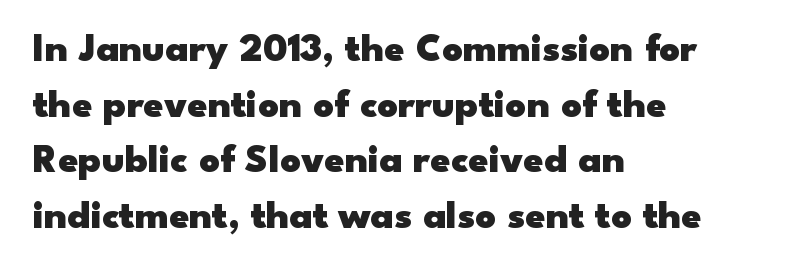
{"serif": "no", "italic": "no", "bold": "yes", "weight": "heavy", "width": "wide", "stroke_contrast": "low", "x_height": "small", "monospaced": "no", "underline": "no", "align": "left", "line_spacing": "normal", "line_spacing_ratio": 1.39, "letter_spacing": "normal", "letter_spacing_em": 0.0, "glyph_px": 40}
